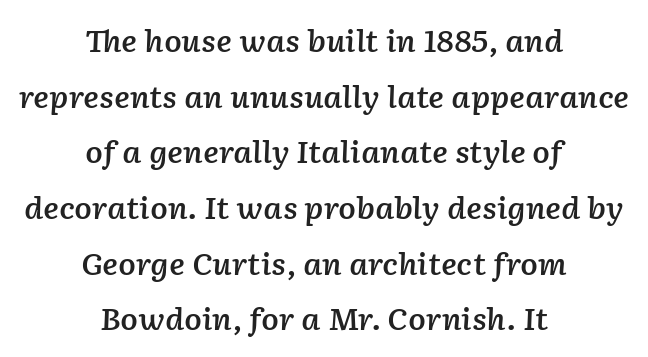
Rule under the text: the space is simply empty. Standard letterfit; no display-style spreading of the glyphs. Compared with typical paragraphs, the rows here are farther apart. Italic: yes, the glyphs are oblique. The letters are semibold — heavier than regular but short of a full bold.
